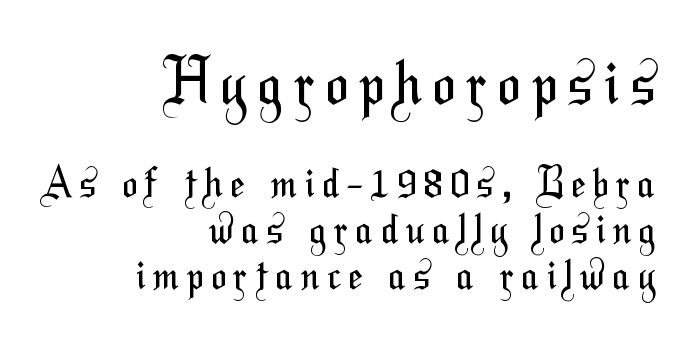
The image shows 60 px regular-weight, condensed sans-serif type; set right-aligned, tight line spacing (1.14x), unusually wide letter spacing (+0.2 em), not underlined; the first (top) block is 1.5x larger; medium stroke contrast and a medium x-height.
